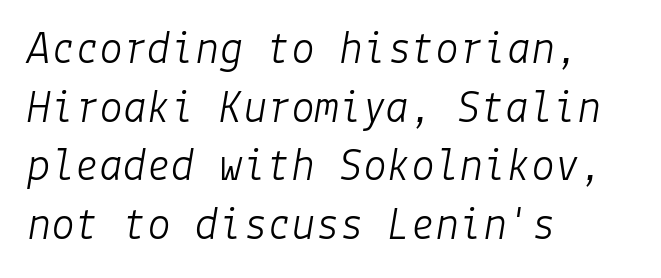
{"italic": "yes", "lean": "right", "slant_degrees": 9, "bold": "no", "weight": "light", "width": "normal", "stroke_contrast": "low", "x_height": "medium", "underline": "no", "align": "left", "line_spacing_ratio": 1.22, "letter_spacing": "normal", "letter_spacing_em": 0.0, "glyph_px": 48}
